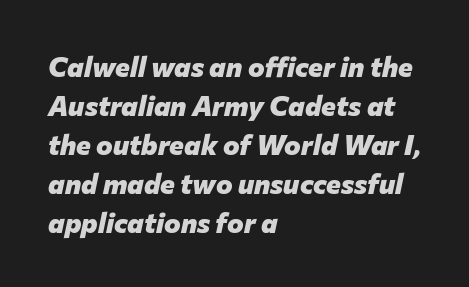
{"italic": "yes", "lean": "right", "slant_degrees": 12, "bold": "yes", "weight": "heavy", "width": "normal", "stroke_contrast": "low", "x_height": "medium", "monospaced": "no", "underline": "no", "align": "left", "line_spacing": "normal", "line_spacing_ratio": 1.39, "letter_spacing": "normal", "letter_spacing_em": 0.0, "glyph_px": 28}
